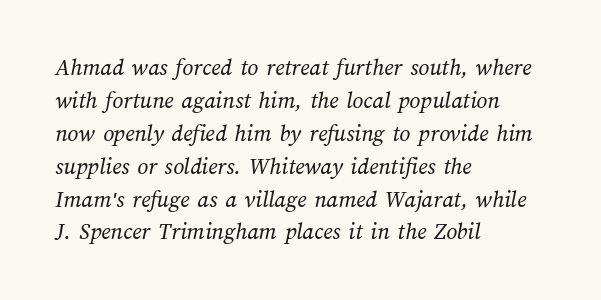
{"bold": "no", "underline": "no", "align": "left", "line_spacing": "normal", "line_spacing_ratio": 1.37, "letter_spacing": "normal", "letter_spacing_em": 0.0, "glyph_px": 24}
